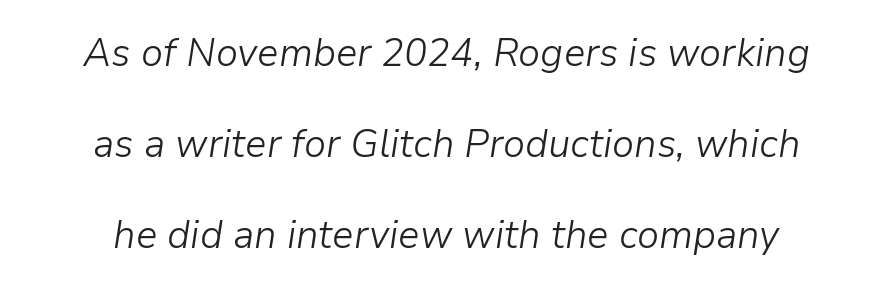
Q: Is the text bold? A: No.
Q: Is the text italic (slanted)? A: Yes, it leans right by about 9 degrees.
Q: Is the text underlined? A: No.
Q: How is the paragraph aligned? A: Centered.
Q: Is the spacing between letters normal or unusually wide? A: Normal.
Q: Is the spacing between lines tight, normal or loose? A: Loose.
Q: Width (condensed, normal, or wide)? A: Normal.
Q: Stroke contrast? A: Low.
Q: x-height? A: Medium.
Q: Monospaced? A: No.
